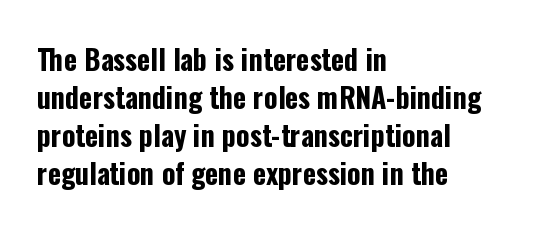
{"serif": "no", "italic": "no", "bold": "yes", "weight": "bold", "width": "condensed", "stroke_contrast": "low", "x_height": "medium", "monospaced": "no", "underline": "no", "align": "left", "line_spacing": "normal", "line_spacing_ratio": 1.36, "letter_spacing": "normal", "letter_spacing_em": 0.0, "glyph_px": 28}
